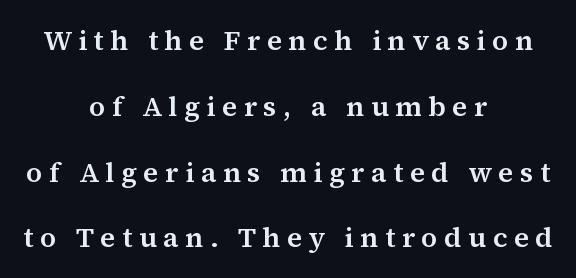
Q: Is the text italic (slanted)? A: No, it is upright.
Q: Is the typeface a serif or a sans-serif typeface? A: Serif.
Q: Is the text underlined? A: No.
Q: How is the paragraph aligned? A: Centered.
Q: Is the spacing between letters normal or unusually wide? A: Unusually wide.
Q: Is the spacing between lines tight, normal or loose? A: Loose.
Q: Width (condensed, normal, or wide)? A: Normal.
Q: Stroke contrast? A: Medium.
Q: x-height? A: Medium.
Q: Monospaced? A: No.
